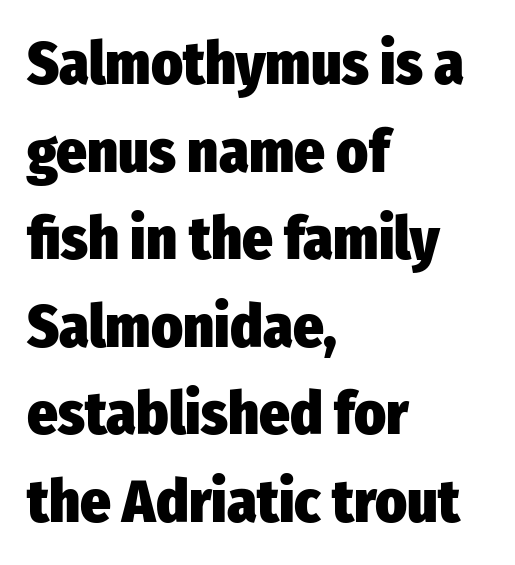
Strokes here are thick enough to call this a true bold. Each letter's strokes conclude bluntly, with no projecting serifs. The compositor pushed each line to the left boundary. You could call the tracking neutral — neither tight nor loose.
